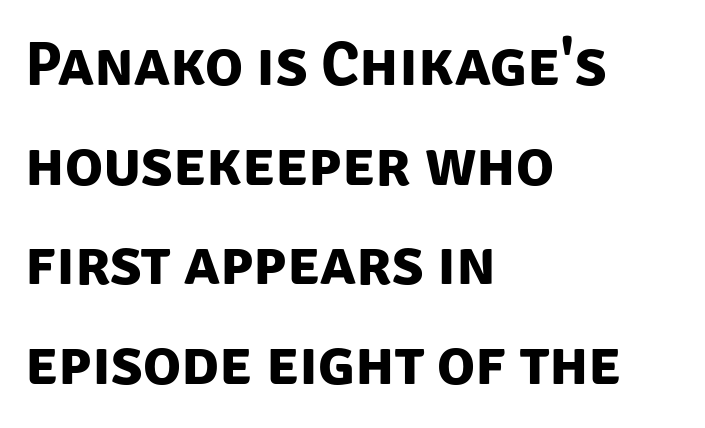
The image shows 63 px bold sans-serif type; set left-aligned, normal line spacing (1.58x), normal letter spacing, not underlined; low stroke contrast and a large x-height.
